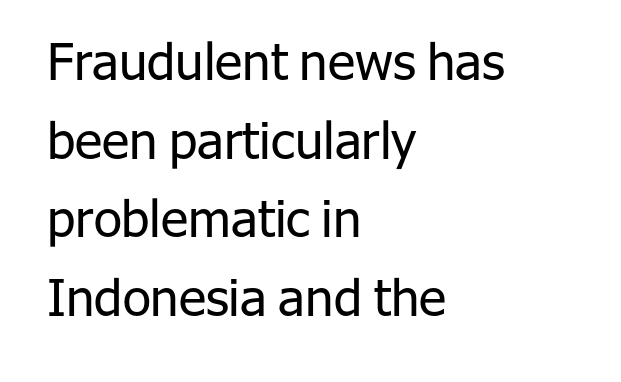
The image shows 51 px regular-weight sans-serif type, upright; set left-aligned, normal line spacing (1.54x), normal letter spacing, not underlined; low stroke contrast and a medium x-height.
